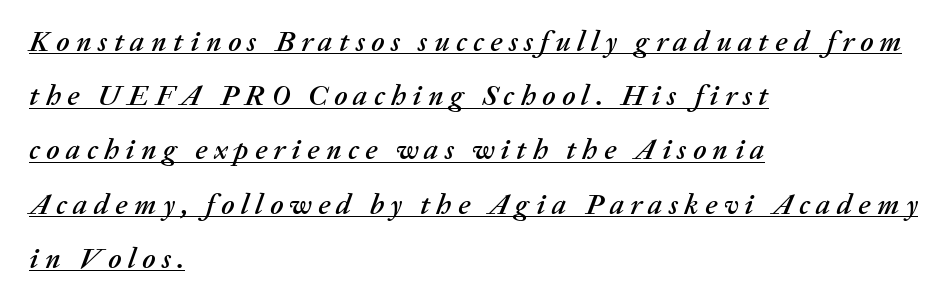
{"italic": "yes", "lean": "right", "slant_degrees": 20, "width": "normal", "stroke_contrast": "medium", "x_height": "medium", "monospaced": "no", "underline": "yes", "align": "left", "line_spacing_ratio": 1.87, "letter_spacing": "wide", "letter_spacing_em": 0.22, "glyph_px": 29}
